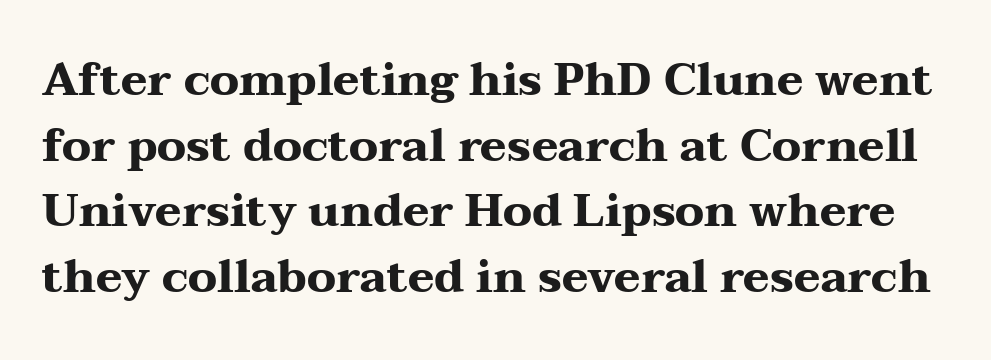
The face used here is seriffed, in the tradition of book romans. Notice how thick the strokes are: this is what a full bold looks like. Nobody touched the tracking dial on this one. The face used here is proportionally spaced, like ordinary book or web type. Check under the words: just untouched page. The line-height multiplier appears to be the usual default.
